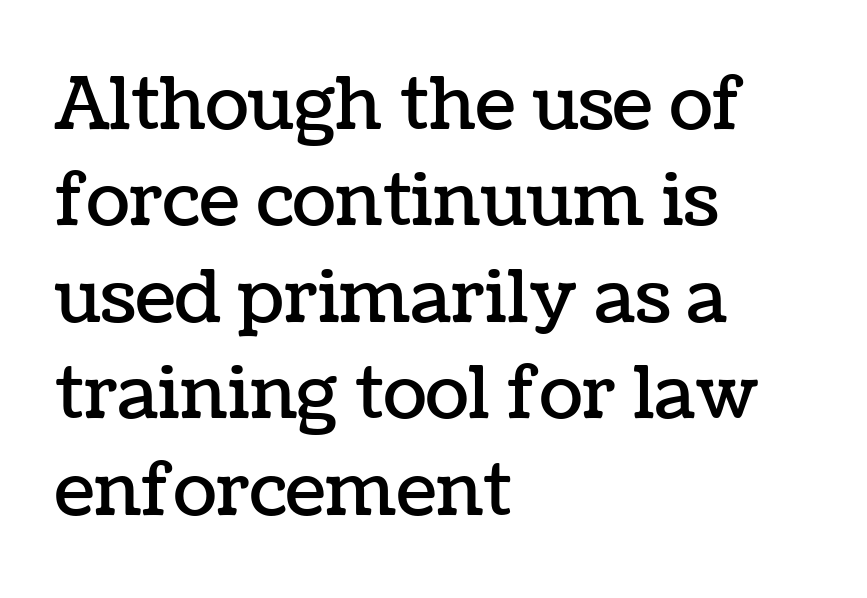
Q: Is the text italic (slanted)? A: No, it is upright.
Q: Is the text underlined? A: No.
Q: How is the paragraph aligned? A: Left-aligned.
Q: Is the spacing between letters normal or unusually wide? A: Normal.
Q: Is the spacing between lines tight, normal or loose? A: Normal.
Q: Width (condensed, normal, or wide)? A: Normal.
Q: Stroke contrast? A: Low.
Q: x-height? A: Medium.
Q: Monospaced? A: No.
